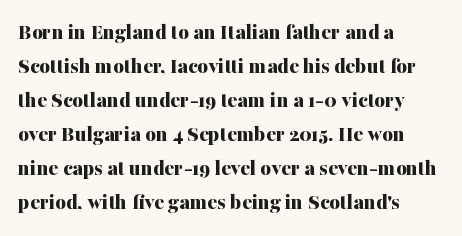
The strip under each line holds only bare page. How are the letters spaced? Ordinarily, with no added tracking. Line spacing here is normal. This rendering uses left alignment, leaving the right contour irregular. When letters stand straight like this, we call the style roman or upright. The rendering uses a bold face; every stroke is thick and dark.
